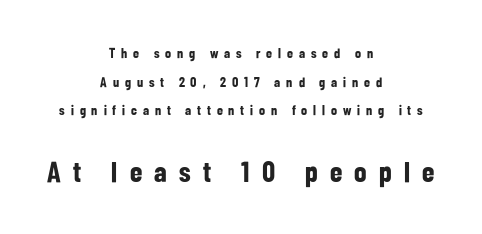
Q: Is the text bold? A: Yes.
Q: Is the text italic (slanted)? A: No, it is upright.
Q: Is the typeface a serif or a sans-serif typeface? A: Sans-serif.
Q: Is the text underlined? A: No.
Q: How is the paragraph aligned? A: Centered.
Q: Is the spacing between letters normal or unusually wide? A: Unusually wide.
Q: Is the spacing between lines tight, normal or loose? A: Loose.
Q: Which block of text is set in a larger size, the first (top) or the second (bottom)? A: The second (bottom) one.
Q: Width (condensed, normal, or wide)? A: Condensed.
Q: Stroke contrast? A: Low.
Q: x-height? A: Medium.
Q: Monospaced? A: No.
